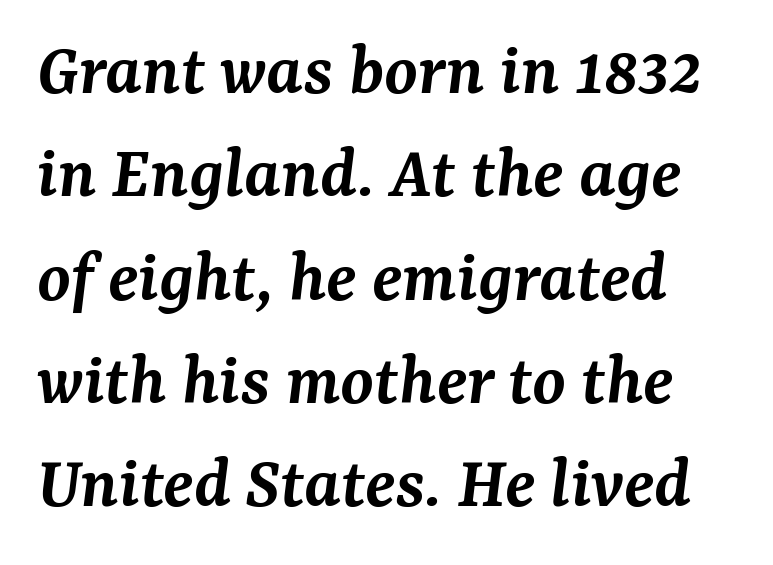
The image shows 76 px semibold serif type, italic (leaning right); set normal line spacing (1.36x), normal letter spacing, not underlined; medium stroke contrast and a medium x-height.
